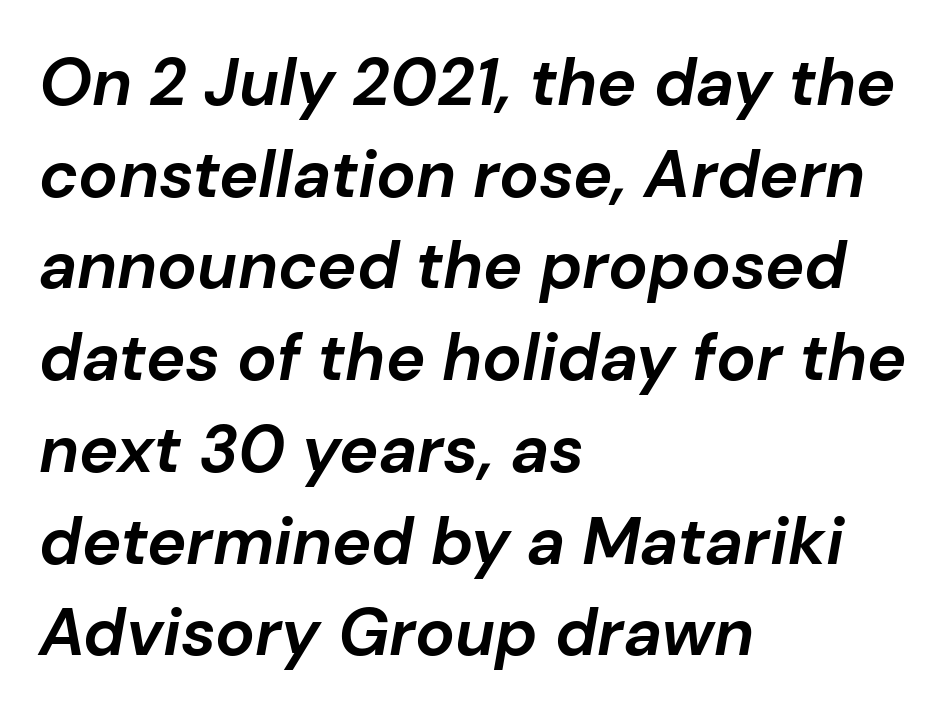
The foot of each line stays bare and open. The lines in this sample share a left origin and differ only in where they stop. Observe the lean: these are italic letterforms. Note the varied advance widths — an 'i' is clearly narrower than an 'm'.
